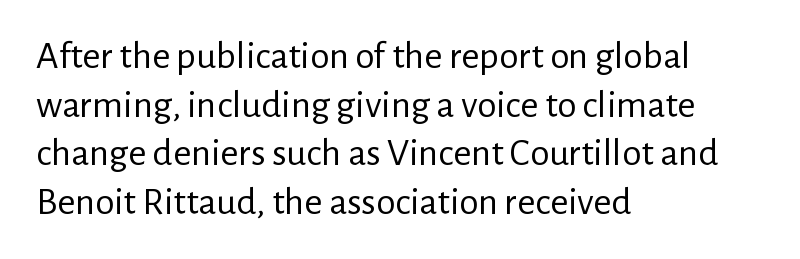
{"serif": "no", "italic": "no", "bold": "no", "weight": "regular", "width": "normal", "stroke_contrast": "low", "x_height": "medium", "monospaced": "no", "underline": "no", "align": "left", "line_spacing": "normal", "line_spacing_ratio": 1.25, "letter_spacing": "normal", "letter_spacing_em": 0.0, "glyph_px": 39}
